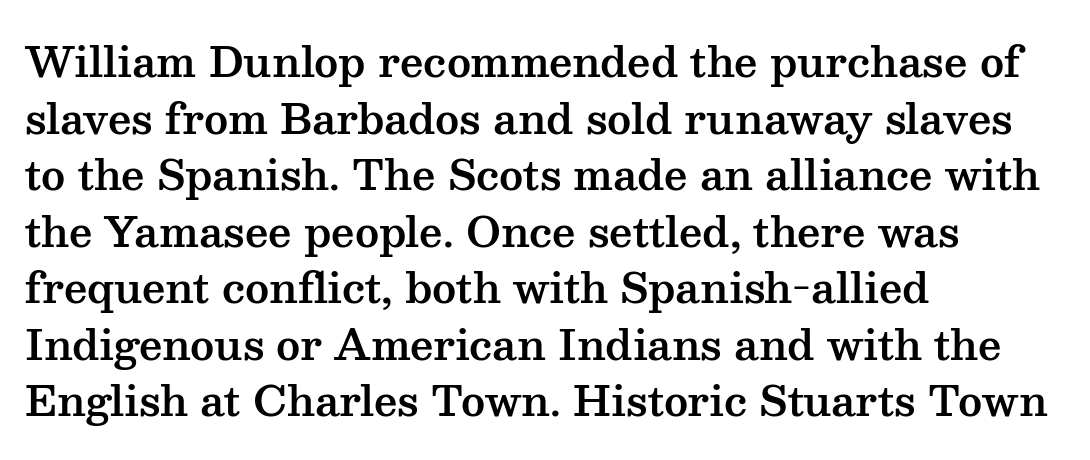
{"serif": "yes", "italic": "no", "width": "wide", "stroke_contrast": "medium", "x_height": "medium", "monospaced": "no", "underline": "no", "align": "left", "line_spacing": "normal", "line_spacing_ratio": 1.38, "letter_spacing": "normal", "letter_spacing_em": 0.0, "glyph_px": 41}
